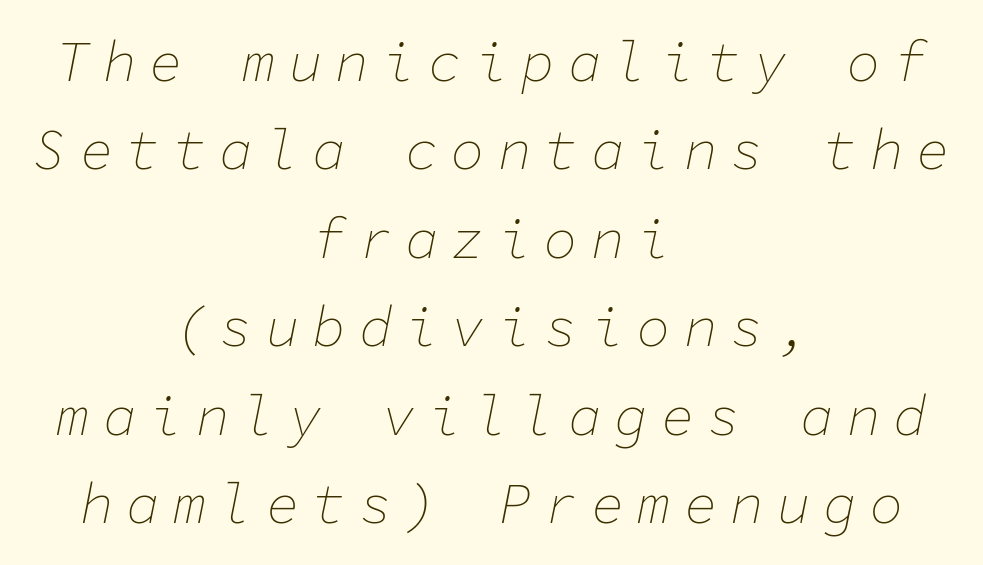
Display-style spreading of the glyphs; the letterfit is very open. No heavy texture on the line: the type isn't bold. Descenders hang freely into open space. A typesetter would call this monospace, since all characters share one set width. The passage shown stacks its lines at a standard gap. Each line is balanced around a shared central axis.
